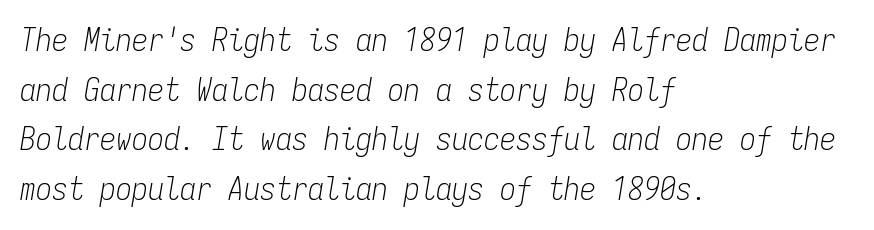
The image shows 32 px light, condensed type, italic (leaning right), monospaced; set left-aligned, normal line spacing (1.55x), normal letter spacing, not underlined; low stroke contrast and a medium x-height.
